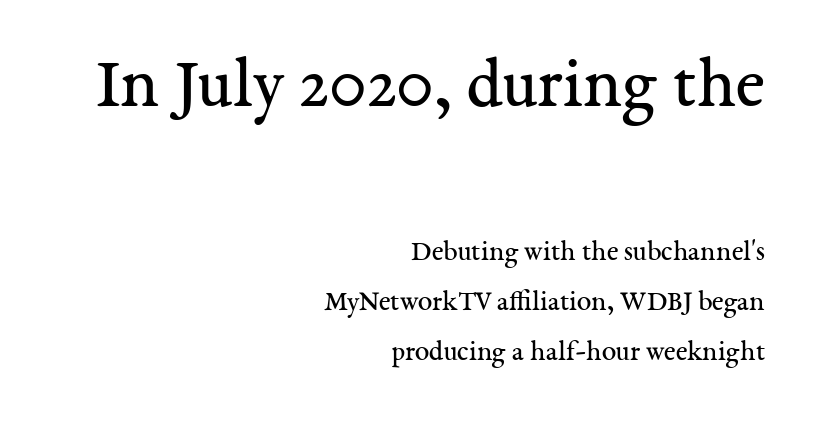
Q: Is the text bold? A: No.
Q: Is the text italic (slanted)? A: No, it is upright.
Q: Is the typeface a serif or a sans-serif typeface? A: Serif.
Q: Is the text underlined? A: No.
Q: How is the paragraph aligned? A: Right-aligned.
Q: Is the spacing between letters normal or unusually wide? A: Normal.
Q: Which block of text is set in a larger size, the first (top) or the second (bottom)? A: The first (top) one.
Q: Width (condensed, normal, or wide)? A: Normal.
Q: Stroke contrast? A: Medium.
Q: x-height? A: Medium.
Q: Monospaced? A: No.
